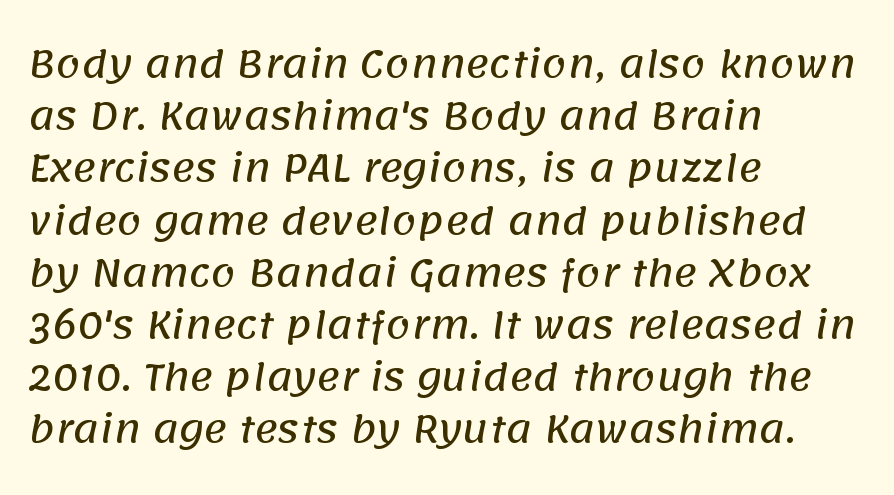
Q: Is the typeface a serif or a sans-serif typeface? A: Sans-serif.
Q: Is the text underlined? A: No.
Q: How is the paragraph aligned? A: Left-aligned.
Q: Is the spacing between letters normal or unusually wide? A: Normal.
Q: Is the spacing between lines tight, normal or loose? A: Normal.
Q: Width (condensed, normal, or wide)? A: Normal.
Q: Stroke contrast? A: Low.
Q: x-height? A: Large.
Q: Monospaced? A: No.
